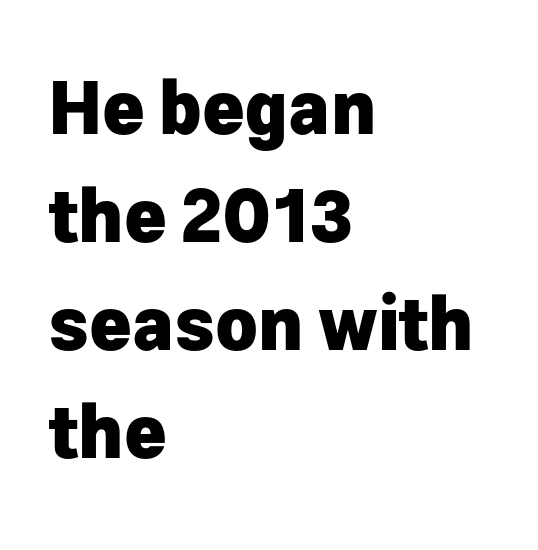
The image shows 72 px heavy sans-serif type, upright; set left-aligned, normal line spacing (1.5x), normal letter spacing, not underlined; low stroke contrast and a medium x-height.
